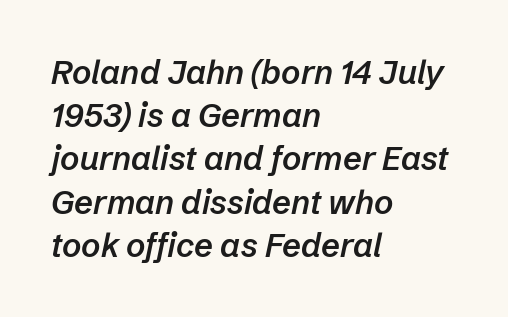
A classic flush-left, rag-right setting is used for this passage. Spacing verdict: proportional, widths tailored to each character. Letters rest on an invisible, unmarked baseline. In terms of posture, this sample is oblique.
